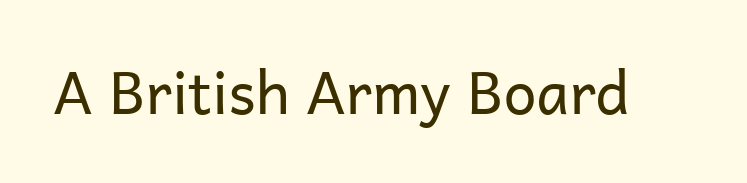
{"serif": "no", "italic": "no", "bold": "no", "weight": "regular", "width": "normal", "stroke_contrast": "low", "x_height": "medium", "monospaced": "no", "underline": "no", "letter_spacing": "normal", "letter_spacing_em": 0.0, "glyph_px": 59}
